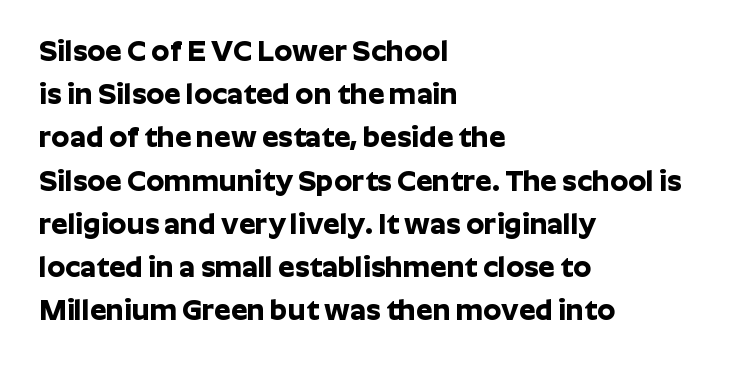
A bare baseline throughout the passage. A typesetter would mark this as roman, not italic. Note the varied advance widths — an 'i' is clearly narrower than an 'm'. Successive baselines arrive at the customary interval. The rendering shows plain stroke endings on the letterforms — a sans-serif design.
